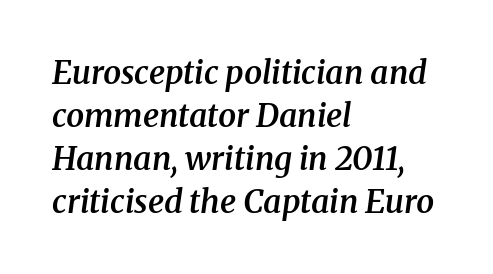
{"serif": "yes", "italic": "yes", "lean": "right", "slant_degrees": 8, "bold": "semi", "weight": "semibold", "width": "normal", "stroke_contrast": "medium", "x_height": "medium", "monospaced": "no", "underline": "no", "align": "left", "line_spacing": "normal", "line_spacing_ratio": 1.34, "letter_spacing": "normal", "letter_spacing_em": 0.0, "glyph_px": 32}
